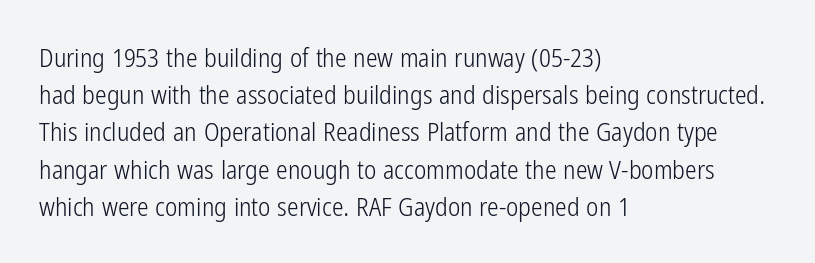
{"italic": "no", "bold": "no", "underline": "no", "align": "left", "line_spacing": "normal", "line_spacing_ratio": 1.43, "letter_spacing": "normal", "letter_spacing_em": 0.0, "glyph_px": 26}
